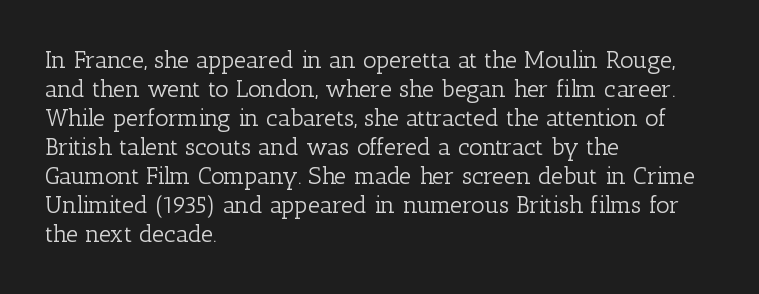
Q: Is the text bold? A: No.
Q: Is the text italic (slanted)? A: No, it is upright.
Q: Is the text underlined? A: No.
Q: How is the paragraph aligned? A: Left-aligned.
Q: Is the spacing between letters normal or unusually wide? A: Normal.
